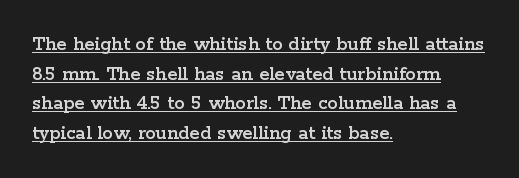
{"italic": "no", "underline": "yes", "align": "left", "line_spacing": "normal", "line_spacing_ratio": 1.41, "letter_spacing": "normal", "letter_spacing_em": 0.0, "glyph_px": 21}
